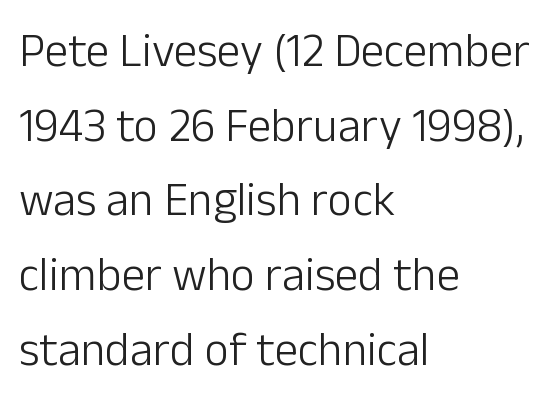
The image shows 47 px light sans-serif type, upright; set left-aligned, normal line spacing (1.59x), normal letter spacing, not underlined; low stroke contrast and a medium x-height.
